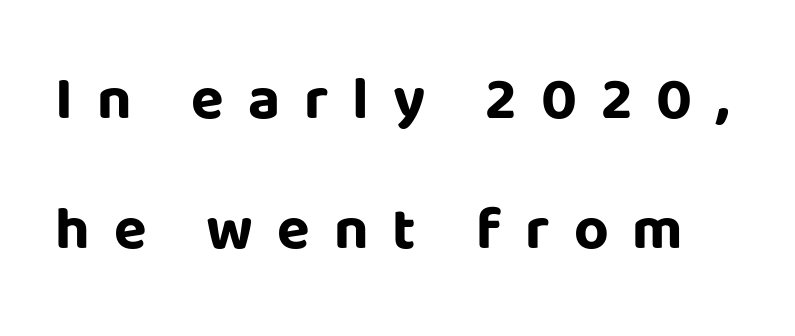
{"serif": "no", "italic": "no", "bold": "yes", "weight": "bold", "width": "normal", "stroke_contrast": "low", "x_height": "large", "monospaced": "no", "underline": "no", "line_spacing": "loose", "line_spacing_ratio": 2.17, "letter_spacing": "wide", "letter_spacing_em": 0.4, "glyph_px": 60}
